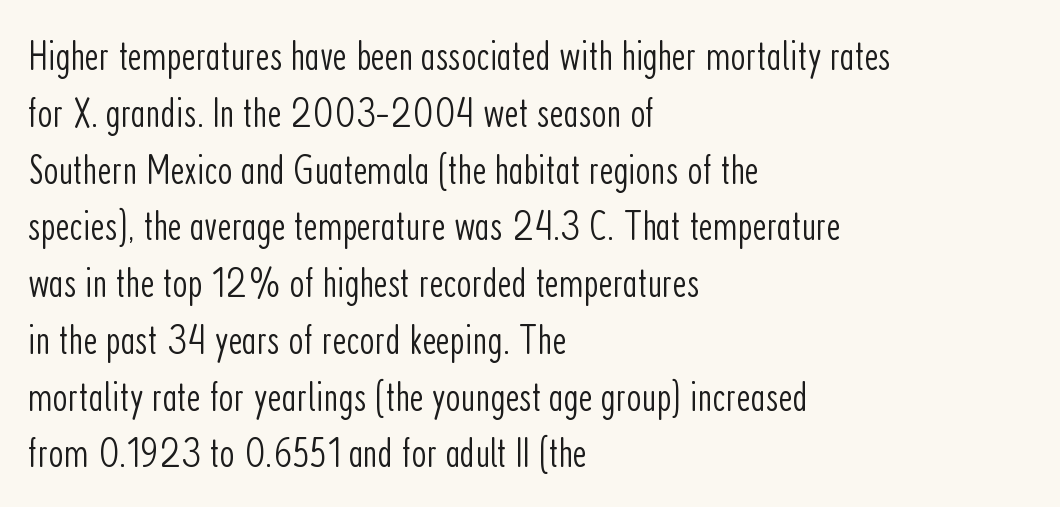
Q: Is the text bold? A: No.
Q: Is the text italic (slanted)? A: No, it is upright.
Q: Is the typeface a serif or a sans-serif typeface? A: Sans-serif.
Q: Is the text underlined? A: No.
Q: How is the paragraph aligned? A: Left-aligned.
Q: Is the spacing between letters normal or unusually wide? A: Normal.
Q: Is the spacing between lines tight, normal or loose? A: Normal.
Q: Width (condensed, normal, or wide)? A: Condensed.
Q: Stroke contrast? A: Low.
Q: x-height? A: Medium.
Q: Monospaced? A: No.
